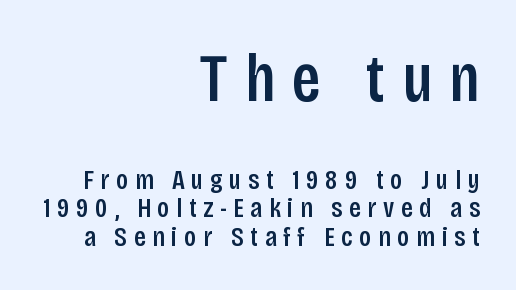
{"serif": "no", "italic": "no", "width": "condensed", "stroke_contrast": "low", "x_height": "large", "monospaced": "no", "underline": "no", "align": "right", "line_spacing": "tight", "line_spacing_ratio": 1.02, "letter_spacing": "wide", "letter_spacing_em": 0.24, "larger_block": "first", "size_ratio": 2.46, "glyph_px": 69}
